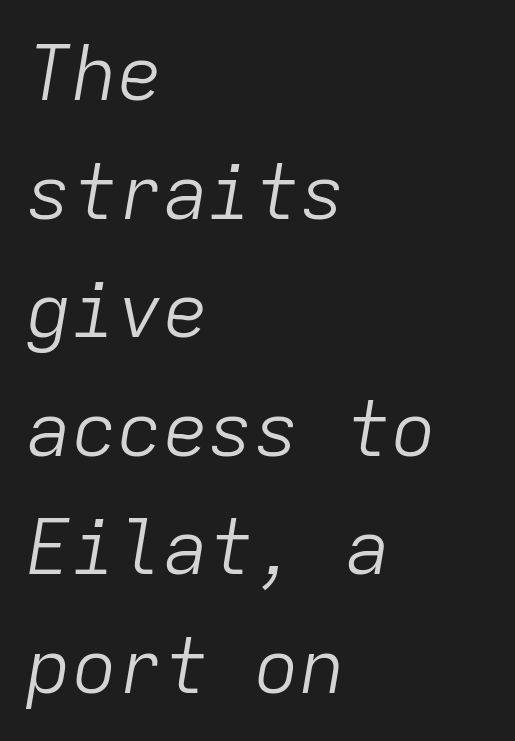
Stems here are at most as thick as an everyday book face. Tall strokes in this sample are angled rather than plumb. Check the space under the baseline: it is left empty. Nobody touched the tracking dial on this one. The lines are quadded left. Notice how descenders clear the ascenders below comfortably — that's standard leading.
